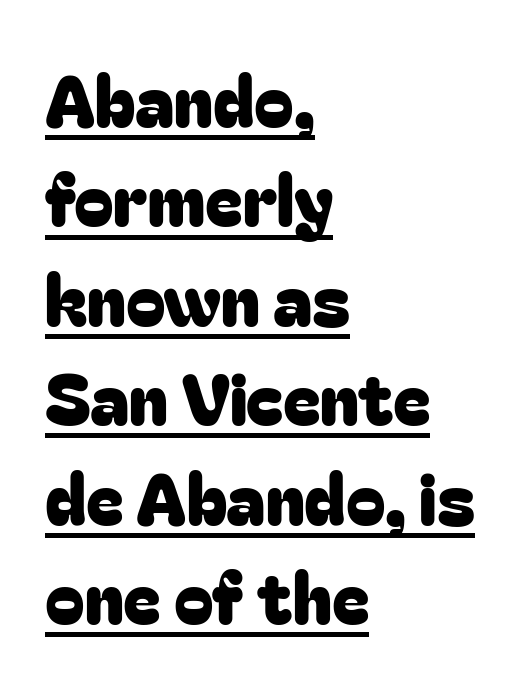
The image shows 71 px sans-serif type, upright; set left-aligned, normal line spacing (1.4x), normal letter spacing, underlined; low stroke contrast and a medium x-height.
